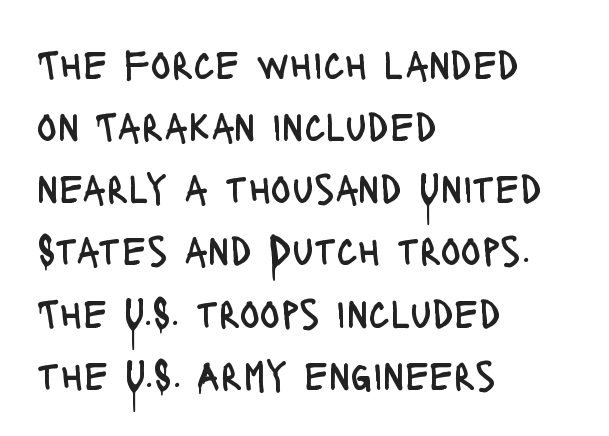
{"serif": "no", "italic": "no", "bold": "no", "weight": "regular", "width": "condensed", "stroke_contrast": "low", "x_height": "large", "monospaced": "no", "underline": "no", "align": "left", "line_spacing": "normal", "line_spacing_ratio": 1.48, "letter_spacing": "normal", "letter_spacing_em": 0.0, "glyph_px": 42}
